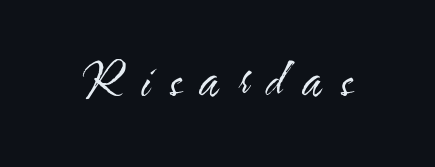
{"serif": "no", "bold": "no", "weight": "regular", "width": "condensed", "stroke_contrast": "medium", "x_height": "small", "monospaced": "no", "underline": "no", "letter_spacing": "wide", "letter_spacing_em": 0.41, "glyph_px": 46}
